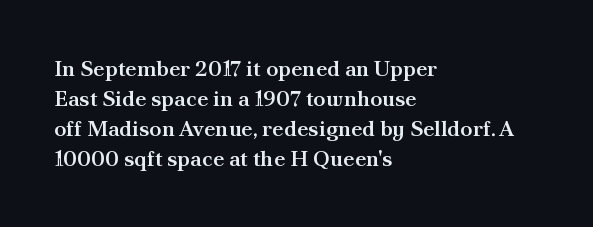
{"italic": "no", "bold": "semi", "underline": "no", "align": "left", "line_spacing": "normal", "line_spacing_ratio": 1.36, "letter_spacing": "normal", "letter_spacing_em": 0.0, "glyph_px": 22}
